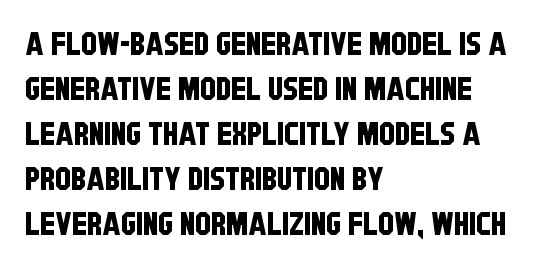
{"serif": "no", "width": "condensed", "stroke_contrast": "low", "x_height": "large", "monospaced": "no", "underline": "no", "align": "left", "line_spacing": "normal", "line_spacing_ratio": 1.41, "letter_spacing": "normal", "letter_spacing_em": 0.0, "glyph_px": 32}
